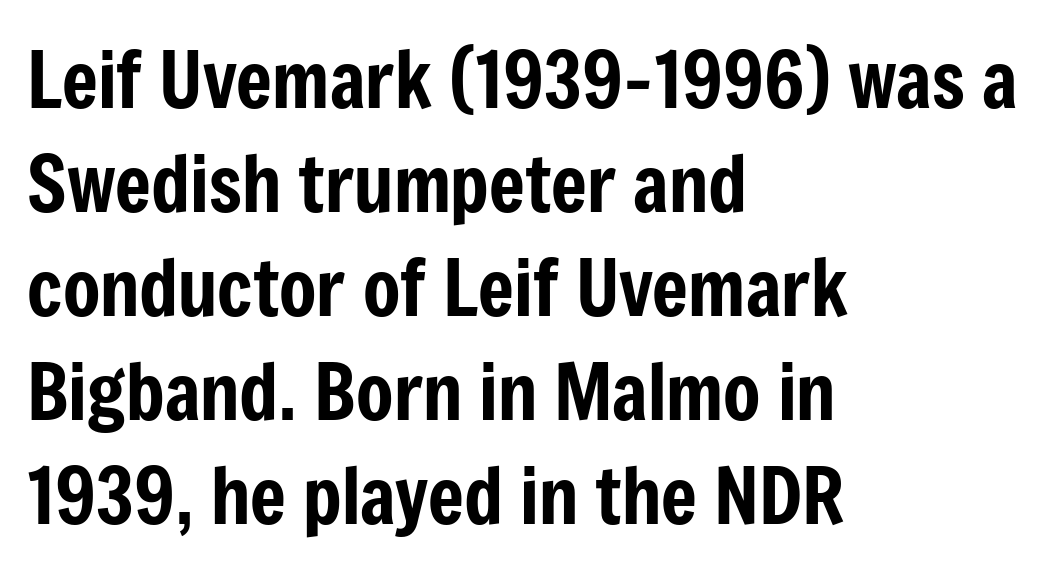
Q: Is the text italic (slanted)? A: No, it is upright.
Q: Is the typeface a serif or a sans-serif typeface? A: Sans-serif.
Q: Is the text underlined? A: No.
Q: How is the paragraph aligned? A: Left-aligned.
Q: Is the spacing between letters normal or unusually wide? A: Normal.
Q: Is the spacing between lines tight, normal or loose? A: Normal.
Q: Width (condensed, normal, or wide)? A: Condensed.
Q: Stroke contrast? A: Low.
Q: x-height? A: Medium.
Q: Monospaced? A: No.
